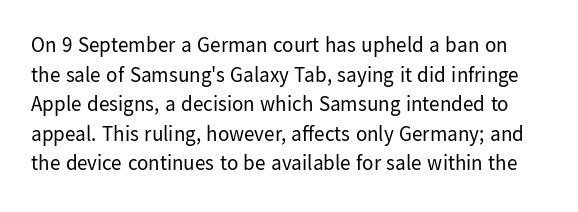
A typesetter would call this leading conventional body-copy spacing. In terms of letterspacing, this is plain default setting. Upright lettering throughout. The area under the type is left untouched. Bold? No — there's no thickening of the strokes.
